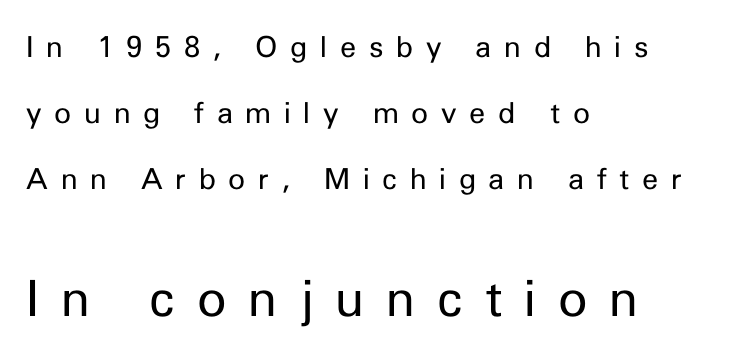
Q: Is the text bold? A: No.
Q: Is the text italic (slanted)? A: No, it is upright.
Q: Is the typeface a serif or a sans-serif typeface? A: Sans-serif.
Q: Is the text underlined? A: No.
Q: How is the paragraph aligned? A: Left-aligned.
Q: Is the spacing between letters normal or unusually wide? A: Unusually wide.
Q: Is the spacing between lines tight, normal or loose? A: Loose.
Q: Which block of text is set in a larger size, the first (top) or the second (bottom)? A: The second (bottom) one.
Q: Width (condensed, normal, or wide)? A: Normal.
Q: Stroke contrast? A: Low.
Q: x-height? A: Medium.
Q: Monospaced? A: No.
